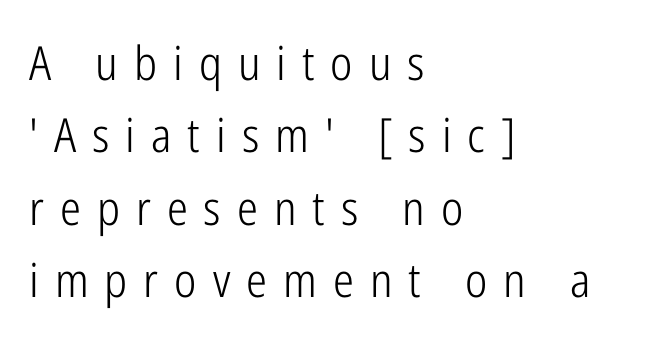
Bare-footed words on every line. Serif or sans? Sans — the stroke terminals are bare. The letters advance in unequal steps, a hallmark of proportional type. Vertically, the passage feels balanced, rows spaced as you'd expect.
